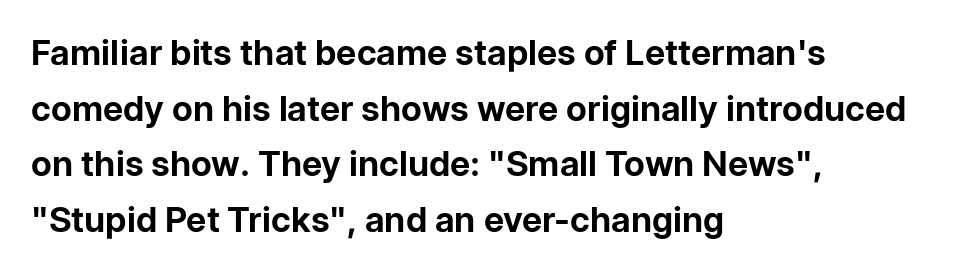
Q: Is the text bold? A: Yes.
Q: Is the text italic (slanted)? A: No, it is upright.
Q: Is the typeface a serif or a sans-serif typeface? A: Sans-serif.
Q: Is the text underlined? A: No.
Q: How is the paragraph aligned? A: Left-aligned.
Q: Is the spacing between letters normal or unusually wide? A: Normal.
Q: Is the spacing between lines tight, normal or loose? A: Normal.
Q: Width (condensed, normal, or wide)? A: Normal.
Q: Stroke contrast? A: Low.
Q: x-height? A: Medium.
Q: Monospaced? A: No.
